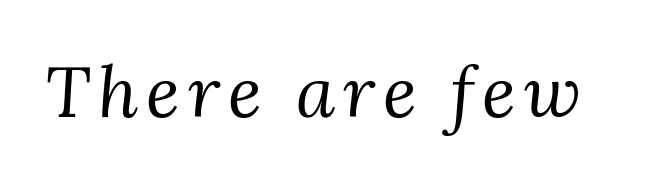
{"serif": "yes", "italic": "yes", "lean": "right", "slant_degrees": 3, "bold": "no", "weight": "regular", "width": "normal", "stroke_contrast": "medium", "x_height": "medium", "monospaced": "no", "underline": "no", "glyph_px": 71}
